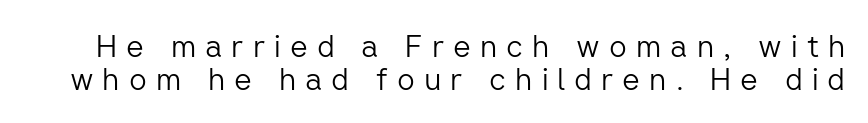
{"serif": "no", "italic": "no", "bold": "no", "weight": "light", "width": "normal", "stroke_contrast": "low", "x_height": "medium", "monospaced": "no", "underline": "no", "line_spacing": "tight", "line_spacing_ratio": 1.08, "letter_spacing": "wide", "letter_spacing_em": 0.29, "glyph_px": 31}
